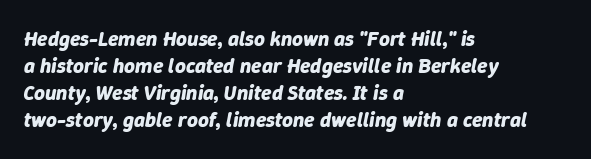
{"italic": "yes", "lean": "right", "slant_degrees": 9, "bold": "yes", "underline": "no", "align": "left", "line_spacing": "normal", "line_spacing_ratio": 1.29, "letter_spacing": "normal", "letter_spacing_em": 0.0, "glyph_px": 21}
